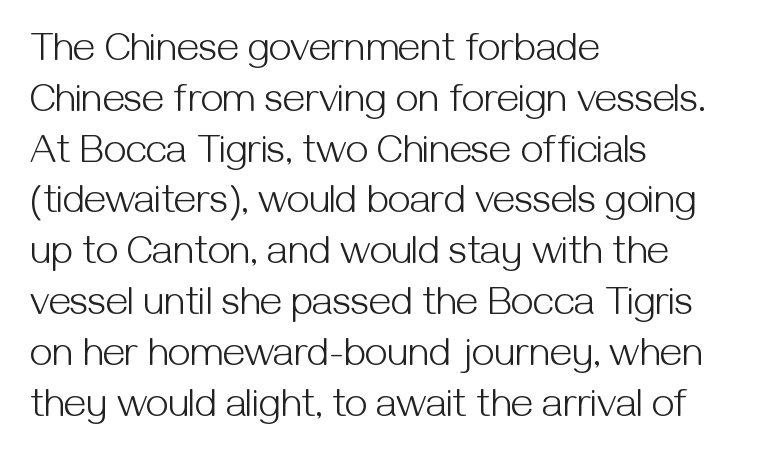
{"serif": "no", "italic": "no", "bold": "no", "weight": "light", "width": "normal", "stroke_contrast": "medium", "x_height": "medium", "monospaced": "no", "underline": "no", "align": "left", "line_spacing": "normal", "line_spacing_ratio": 1.27, "letter_spacing": "normal", "letter_spacing_em": 0.0, "glyph_px": 40}
